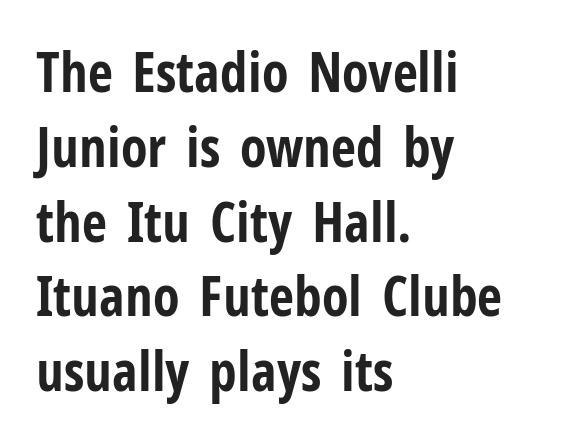
The image shows 55 px bold, condensed sans-serif type, upright; set left-aligned, normal line spacing (1.36x), normal letter spacing, not underlined; low stroke contrast and a medium x-height.
